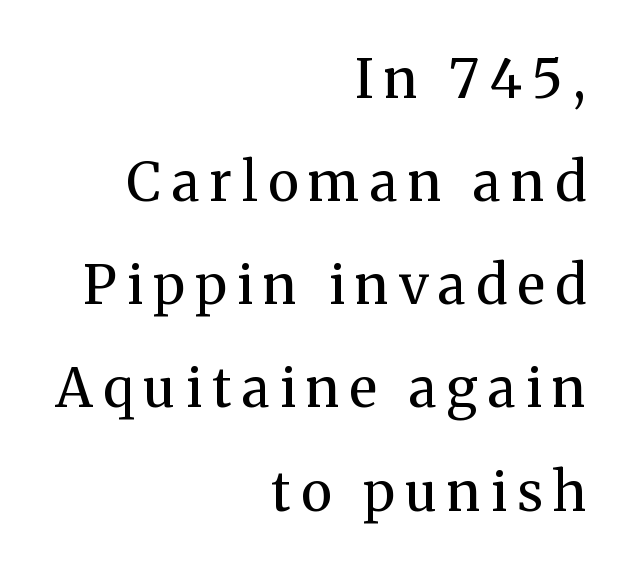
This is the regular roman posture of the typeface. The weight would be labelled regular, book, light, or lighter still. How would I describe the line gaps? Wide and relaxed. The typeface chosen for these lines features serifs. The passage shown is typed in a proportional face where columns would drift.
